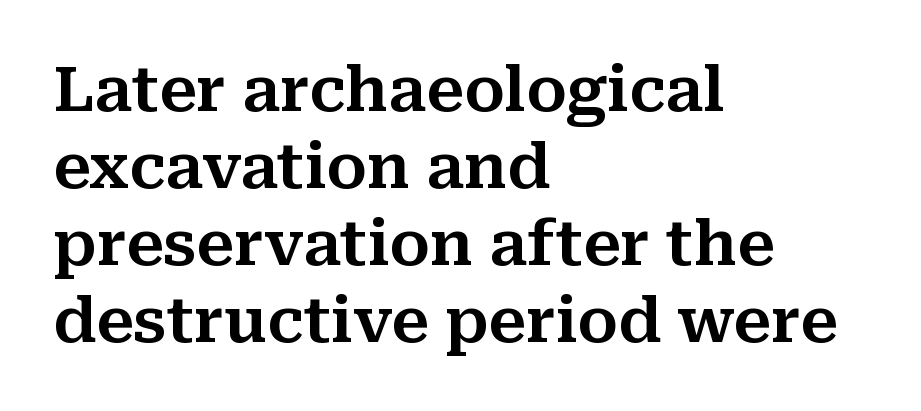
Q: Is the text italic (slanted)? A: No, it is upright.
Q: Is the typeface a serif or a sans-serif typeface? A: Serif.
Q: Is the text underlined? A: No.
Q: How is the paragraph aligned? A: Left-aligned.
Q: Is the spacing between letters normal or unusually wide? A: Normal.
Q: Width (condensed, normal, or wide)? A: Normal.
Q: Stroke contrast? A: Medium.
Q: x-height? A: Medium.
Q: Monospaced? A: No.
